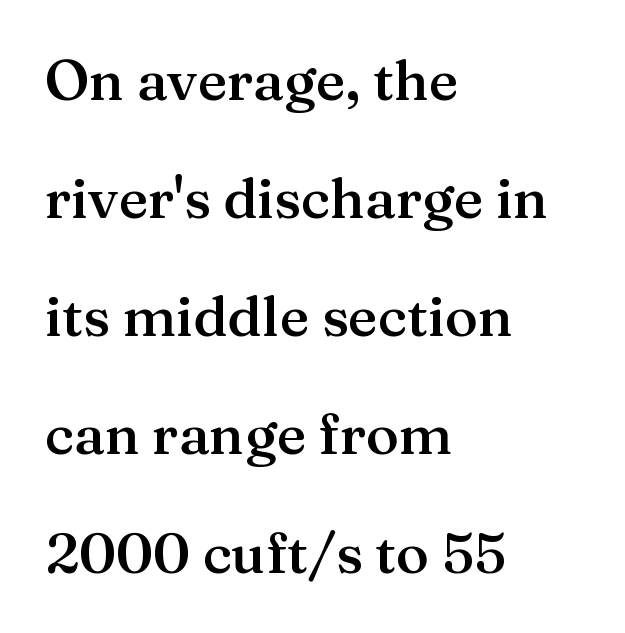
Q: Is the text bold? A: Semi-bold.
Q: Is the text italic (slanted)? A: No, it is upright.
Q: Is the typeface a serif or a sans-serif typeface? A: Serif.
Q: Is the text underlined? A: No.
Q: How is the paragraph aligned? A: Left-aligned.
Q: Is the spacing between letters normal or unusually wide? A: Normal.
Q: Is the spacing between lines tight, normal or loose? A: Loose.
Q: Width (condensed, normal, or wide)? A: Normal.
Q: Stroke contrast? A: Medium.
Q: x-height? A: Medium.
Q: Monospaced? A: No.
